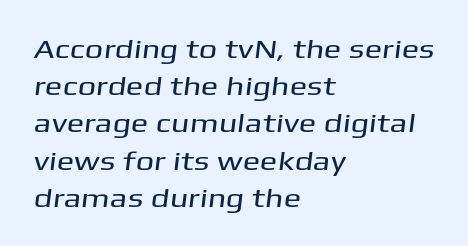
The image shows 26 px text type; set left-aligned, normal line spacing (1.43x), normal letter spacing, not underlined.
